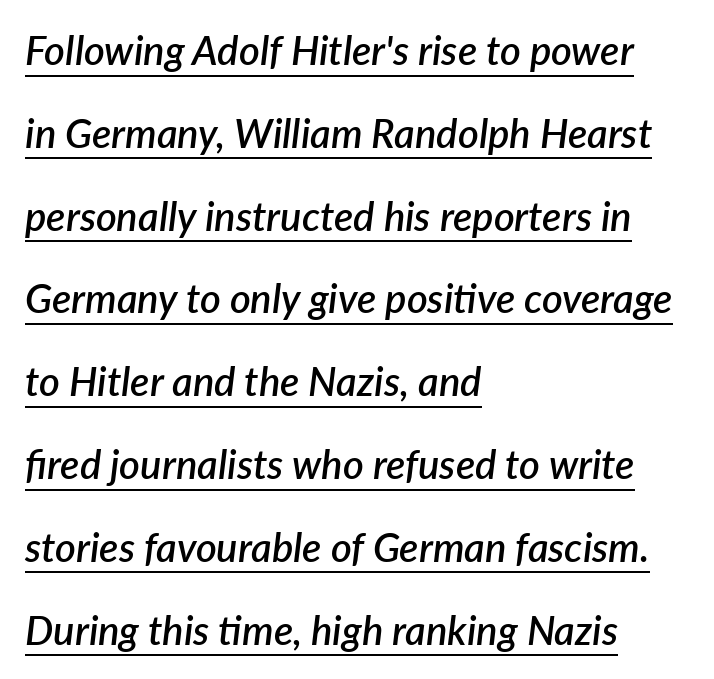
Q: Is the text bold? A: Semi-bold.
Q: Is the text italic (slanted)? A: Yes, it leans right by about 7 degrees.
Q: Is the text underlined? A: Yes.
Q: How is the paragraph aligned? A: Left-aligned.
Q: Is the spacing between letters normal or unusually wide? A: Normal.
Q: Is the spacing between lines tight, normal or loose? A: Loose.
Q: Width (condensed, normal, or wide)? A: Normal.
Q: Stroke contrast? A: Low.
Q: x-height? A: Medium.
Q: Monospaced? A: No.
